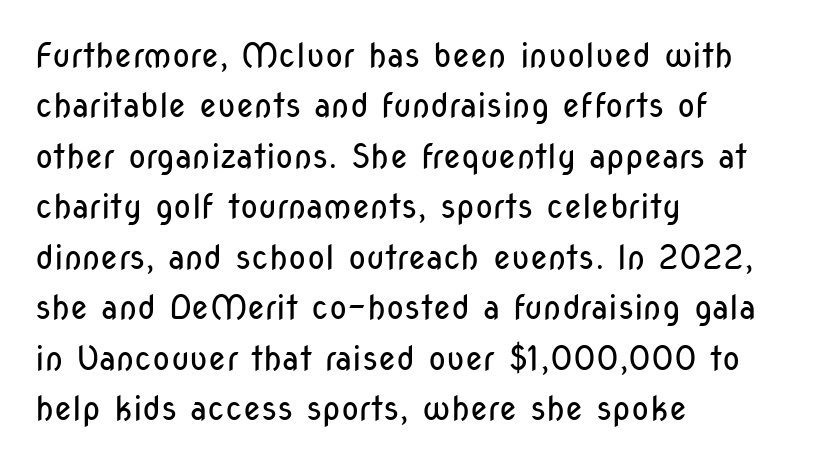
Q: Is the text bold? A: No.
Q: Is the text italic (slanted)? A: No, it is upright.
Q: Is the typeface a serif or a sans-serif typeface? A: Sans-serif.
Q: Is the text underlined? A: No.
Q: How is the paragraph aligned? A: Left-aligned.
Q: Is the spacing between letters normal or unusually wide? A: Normal.
Q: Is the spacing between lines tight, normal or loose? A: Normal.
Q: Width (condensed, normal, or wide)? A: Condensed.
Q: Stroke contrast? A: Low.
Q: x-height? A: Medium.
Q: Monospaced? A: No.
